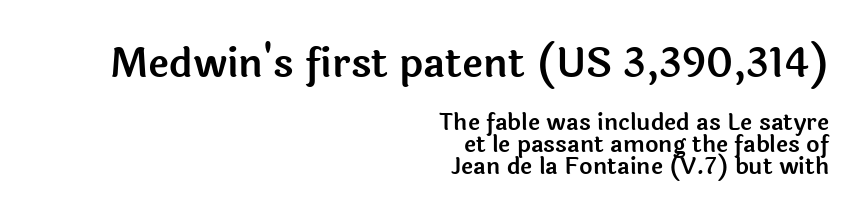
The image shows 40 px sans-serif type, upright; set right-aligned, tight line spacing (0.97x), normal letter spacing, not underlined; the first (top) block is 1.74x larger; a medium x-height.
